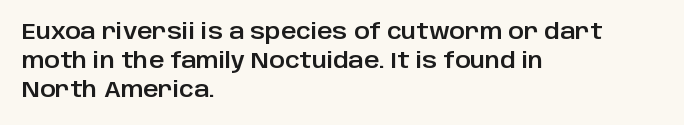
Does the leading feel generous? No, just average. Nobody touched the tracking dial on this one. This is the regular roman posture of the typeface. Visually the block forms a straight wall on the left and a jagged coastline on the right.
